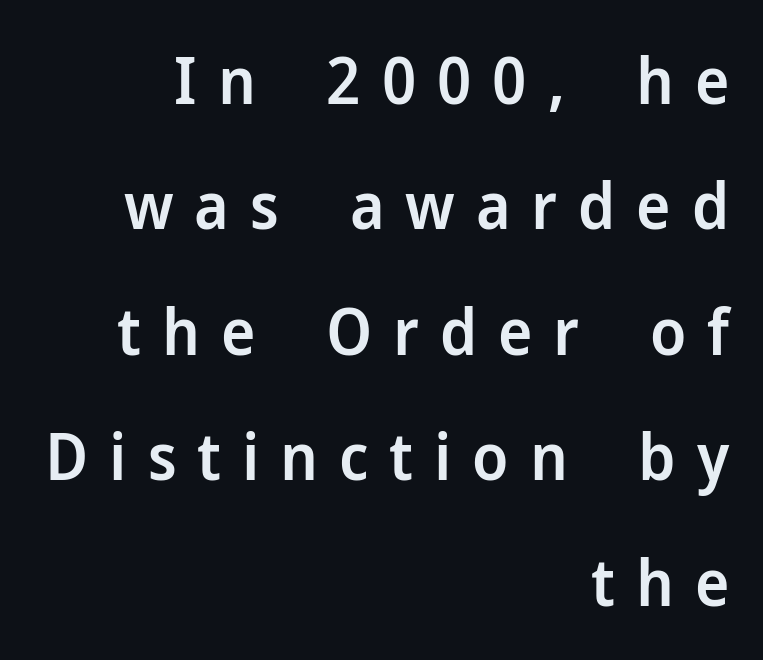
Q: Is the text bold? A: Semi-bold.
Q: Is the text italic (slanted)? A: No, it is upright.
Q: Is the typeface a serif or a sans-serif typeface? A: Sans-serif.
Q: Is the text underlined? A: No.
Q: How is the paragraph aligned? A: Right-aligned.
Q: Is the spacing between letters normal or unusually wide? A: Unusually wide.
Q: Is the spacing between lines tight, normal or loose? A: Loose.
Q: Width (condensed, normal, or wide)? A: Normal.
Q: Stroke contrast? A: Low.
Q: x-height? A: Medium.
Q: Monospaced? A: No.
